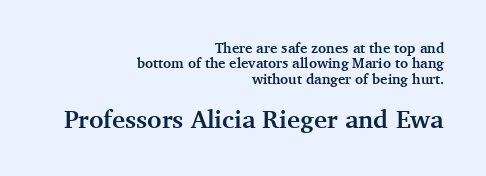
The string is rendered with underlining switched off. The font is running at its bold setting. This sample trades vertical openness for compactness between lines. Here the second block reads like a headline and the first like body copy.
